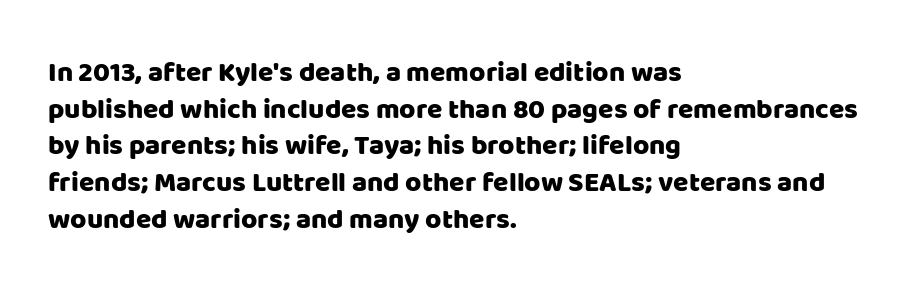
{"serif": "no", "italic": "no", "width": "normal", "stroke_contrast": "low", "x_height": "large", "monospaced": "no", "underline": "no", "align": "left", "line_spacing": "normal", "line_spacing_ratio": 1.31, "letter_spacing": "normal", "letter_spacing_em": 0.0, "glyph_px": 28}
